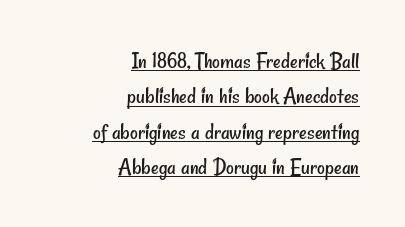
The passage shown is not bold in any degree. These characters rest on top of a visible drawn line. Horizontally, the lines are justified to the trailing edge only. A typesetter would call this zero additional tracking. The leading is moderate, giving the passage an even texture.
